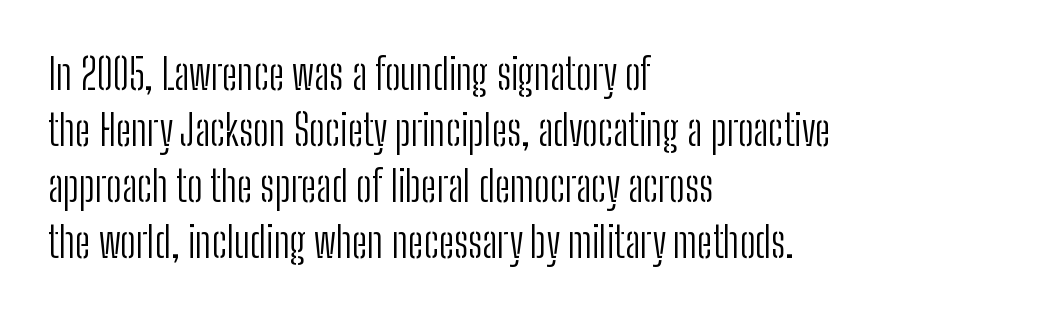
{"serif": "no", "italic": "no", "bold": "no", "weight": "light", "width": "condensed", "stroke_contrast": "low", "x_height": "medium", "monospaced": "no", "underline": "no", "align": "left", "line_spacing": "normal", "line_spacing_ratio": 1.33, "letter_spacing": "normal", "letter_spacing_em": 0.0, "glyph_px": 42}
